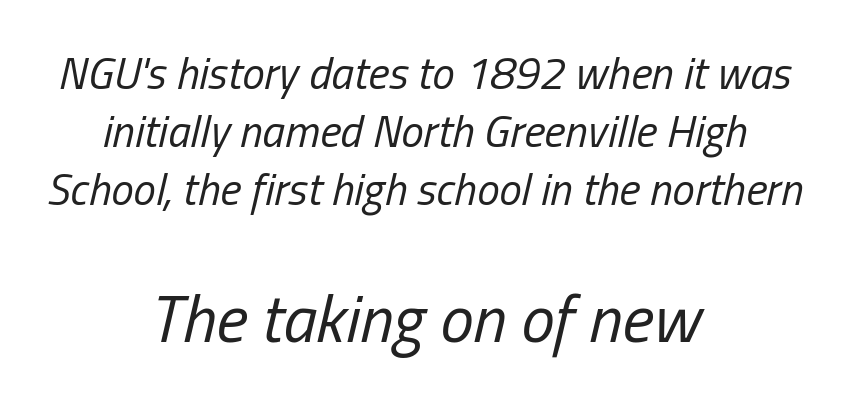
The image shows 67 px regular-weight, condensed type, italic (leaning right); set centered, normal line spacing (1.29x), normal letter spacing, not underlined; the second (bottom) block is 1.49x larger; low stroke contrast and a medium x-height.
